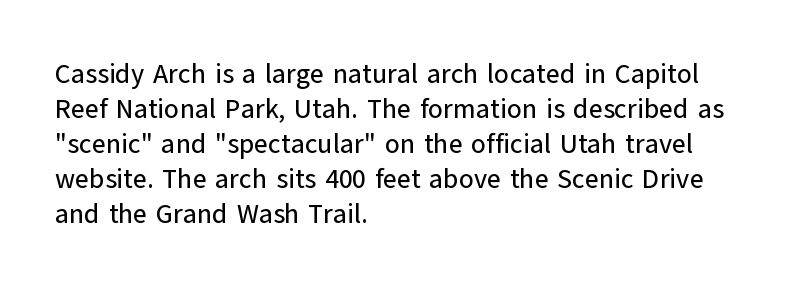
In CSS terms this would be text-align: left. Does the lettering tilt? It doesn't — this is upright. The strip under each line holds only bare page. Each word holds together tightly as a unit, with standard inter-letter gaps. These lines sit exactly where default settings would place them.
